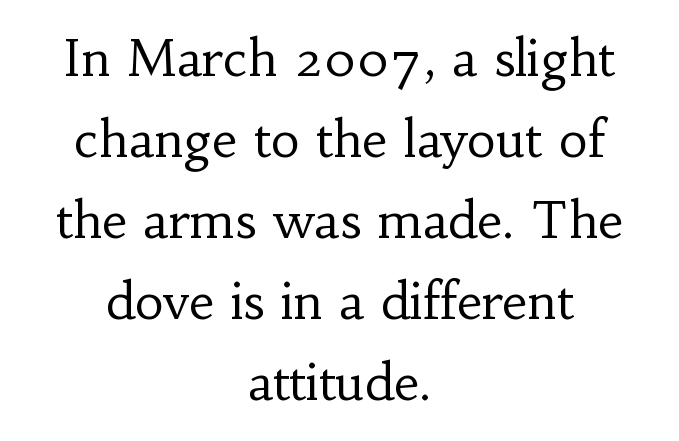
Bare-footed words on every line. The strokes carry an ordinary text weight at most. Rendered with straight, roman letterforms. Here the designer chose a conventional face with non-uniform glyph widths.
